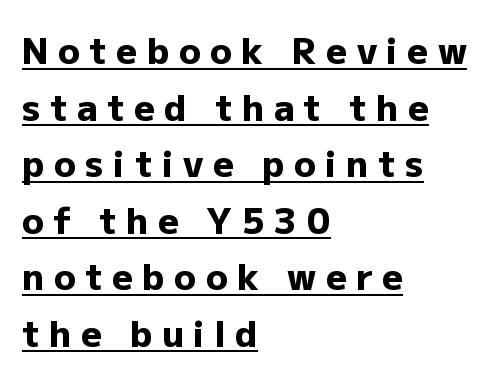
{"serif": "no", "italic": "no", "bold": "yes", "weight": "heavy", "width": "normal", "stroke_contrast": "low", "x_height": "medium", "monospaced": "no", "underline": "yes", "align": "left", "line_spacing": "normal", "line_spacing_ratio": 1.57, "letter_spacing": "wide", "letter_spacing_em": 0.26, "glyph_px": 36}
